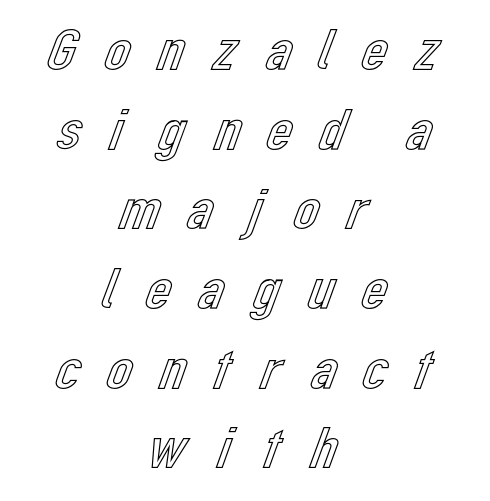
{"width": "normal", "x_height": "medium", "monospaced": "no", "underline": "no", "align": "center", "line_spacing": "normal", "line_spacing_ratio": 1.35, "letter_spacing": "wide", "letter_spacing_em": 0.33, "glyph_px": 59}
